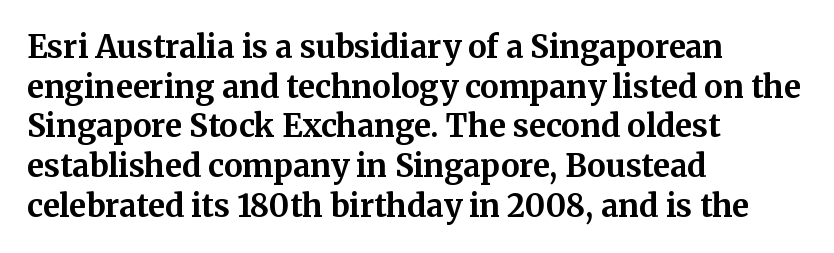
Q: Is the text bold? A: Yes.
Q: Is the text italic (slanted)? A: No, it is upright.
Q: Is the typeface a serif or a sans-serif typeface? A: Serif.
Q: Is the text underlined? A: No.
Q: How is the paragraph aligned? A: Left-aligned.
Q: Is the spacing between letters normal or unusually wide? A: Normal.
Q: Is the spacing between lines tight, normal or loose? A: Normal.
Q: Width (condensed, normal, or wide)? A: Normal.
Q: Stroke contrast? A: Medium.
Q: x-height? A: Medium.
Q: Monospaced? A: No.
